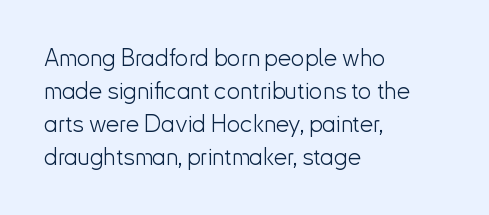
The image shows 24 px text type, upright; set left-aligned, normal line spacing (1.37x), normal letter spacing, not underlined.
